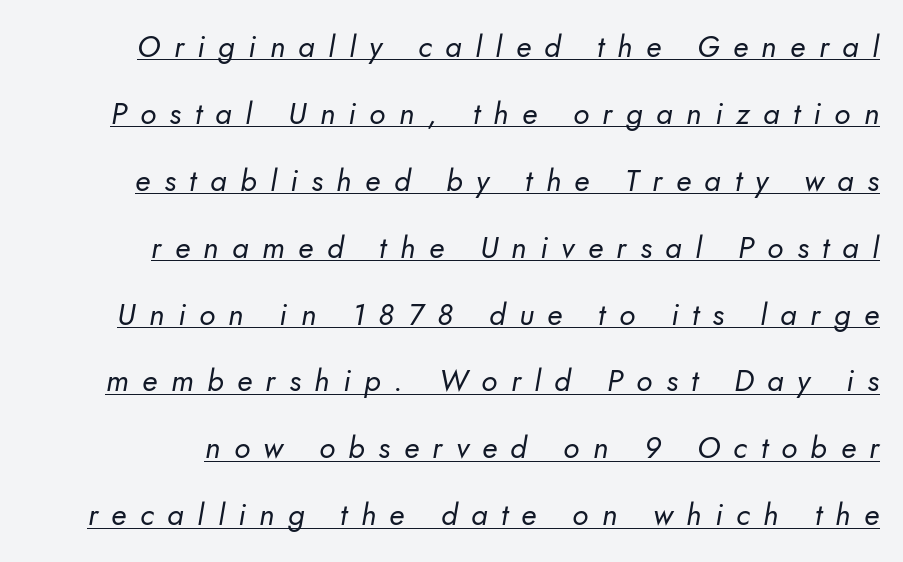
Between one letter and the next there's a generous, obvious gap. Letters have the restrained weight of plain body copy at most. Notice how a bar underscores the lettering throughout. A typesetter would label this face a sans. What's the leading like? Stretched, with rows far apart. Each letter keeps its own natural width here, so spacing adapts to shape.
